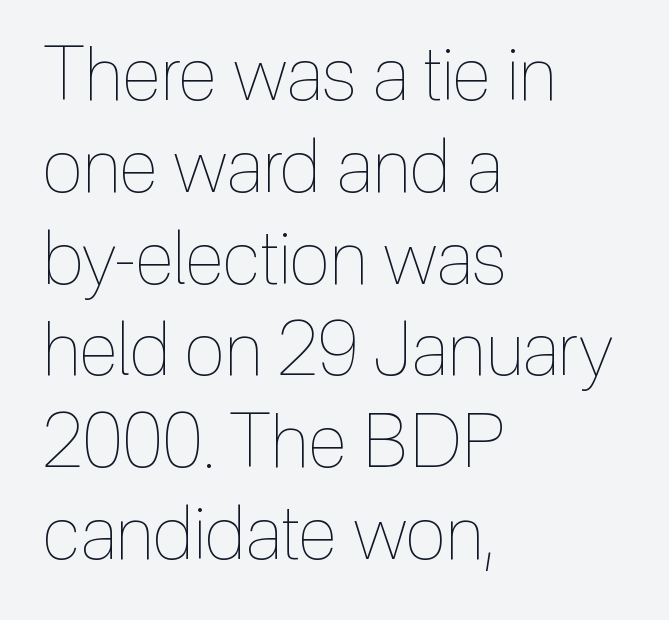
Q: Is the text bold? A: No.
Q: Is the text italic (slanted)? A: No, it is upright.
Q: Is the text underlined? A: No.
Q: How is the paragraph aligned? A: Left-aligned.
Q: Is the spacing between letters normal or unusually wide? A: Normal.
Q: Width (condensed, normal, or wide)? A: Condensed.
Q: x-height? A: Medium.
Q: Monospaced? A: No.
